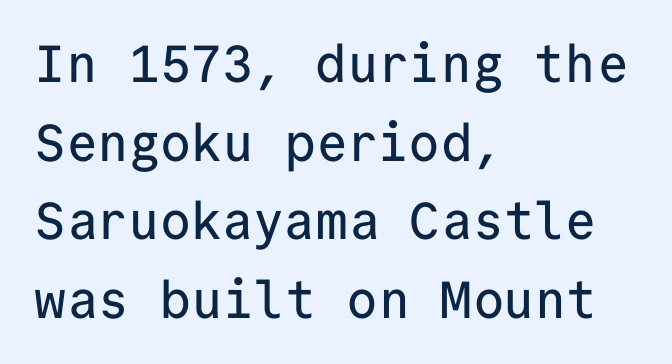
{"serif": "no", "italic": "no", "width": "normal", "stroke_contrast": "low", "x_height": "medium", "monospaced": "yes", "underline": "no", "align": "left", "line_spacing": "normal", "line_spacing_ratio": 1.51, "letter_spacing": "normal", "letter_spacing_em": 0.0, "glyph_px": 52}
